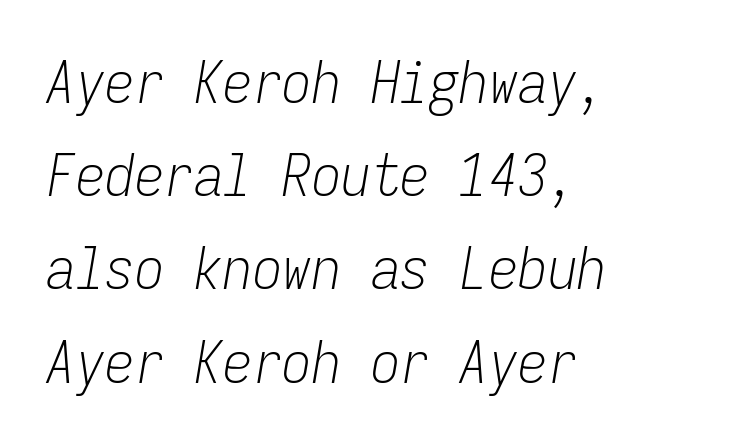
The image shows 59 px light, condensed type, italic (leaning right), monospaced; set left-aligned, normal line spacing (1.58x), normal letter spacing, not underlined; low stroke contrast and a medium x-height.
